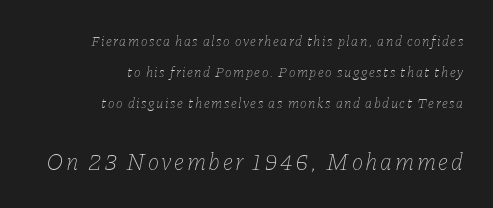
{"italic": "yes", "lean": "right", "slant_degrees": 11, "bold": "no", "underline": "no", "align": "right", "line_spacing": "loose", "line_spacing_ratio": 2.23, "larger_block": "second", "size_ratio": 1.71, "glyph_px": 24}
